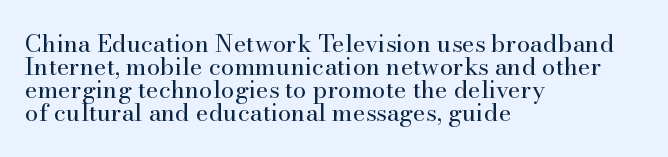
The passage shown is not underscored anywhere. Leftover space on each line is placed entirely after the last word. The axis of the letterforms is exactly vertical. The space between consecutive lines is stingy.
